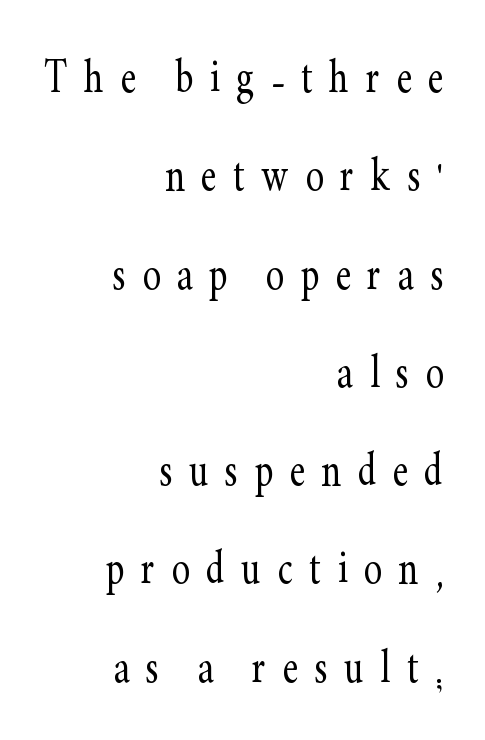
The image shows 54 px light, condensed serif type, upright; set right-aligned, line spacing 1.82x, unusually wide letter spacing (+0.31 em), not underlined; low stroke contrast and a small x-height.
